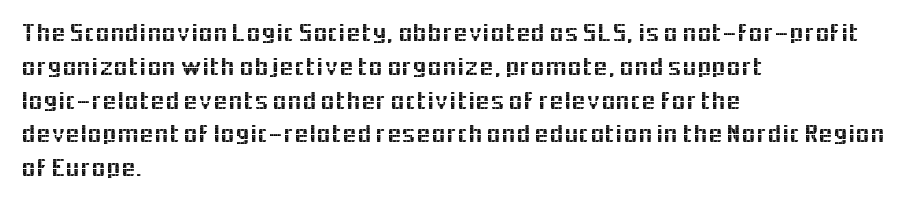
The ragged edge is on the right, which tells us the setting is flush left. How would I describe the line gaps? Plain and ordinary. This is the regular roman posture of the typeface. Only glyphs here, with clear space below each row.
